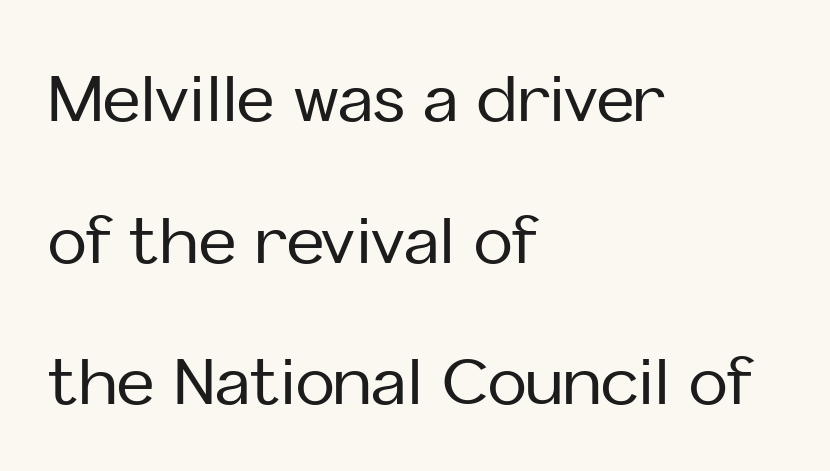
Q: Is the text italic (slanted)? A: No, it is upright.
Q: Is the typeface a serif or a sans-serif typeface? A: Sans-serif.
Q: Is the text underlined? A: No.
Q: How is the paragraph aligned? A: Left-aligned.
Q: Is the spacing between letters normal or unusually wide? A: Normal.
Q: Is the spacing between lines tight, normal or loose? A: Loose.
Q: Width (condensed, normal, or wide)? A: Normal.
Q: Stroke contrast? A: Low.
Q: x-height? A: Medium.
Q: Monospaced? A: No.
